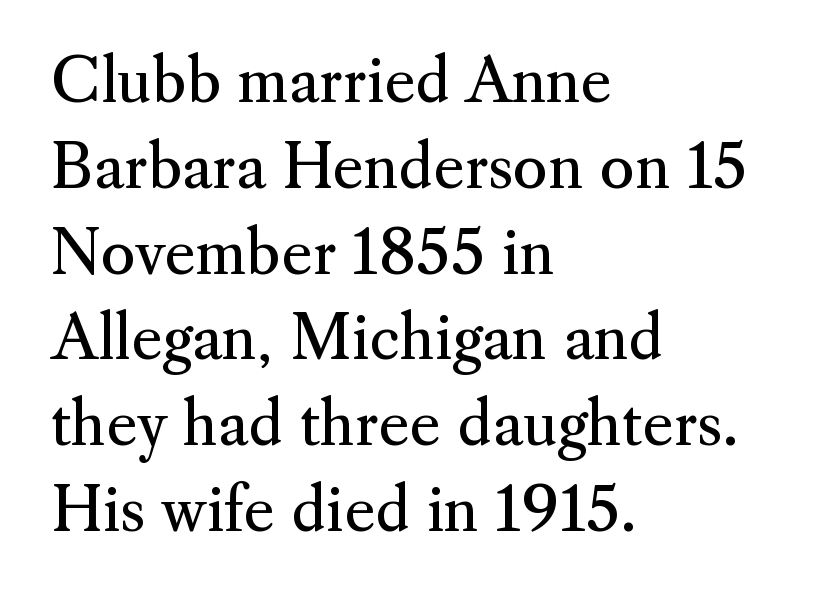
The image shows 60 px regular-weight serif type, upright; set left-aligned, normal line spacing (1.43x), normal letter spacing, not underlined; medium stroke contrast and a small x-height.
